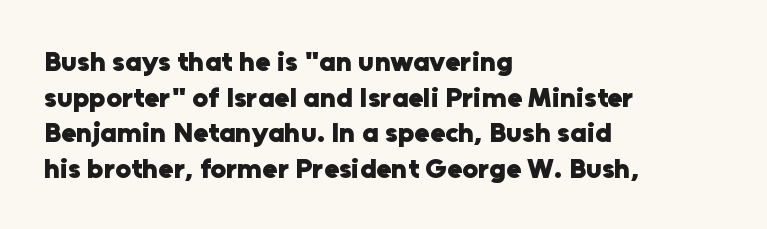
Q: Is the text bold? A: Yes.
Q: Is the text italic (slanted)? A: No, it is upright.
Q: Is the typeface a serif or a sans-serif typeface? A: Sans-serif.
Q: Is the text underlined? A: No.
Q: How is the paragraph aligned? A: Left-aligned.
Q: Is the spacing between letters normal or unusually wide? A: Normal.
Q: Is the spacing between lines tight, normal or loose? A: Normal.
Q: Width (condensed, normal, or wide)? A: Normal.
Q: Stroke contrast? A: Low.
Q: x-height? A: Medium.
Q: Monospaced? A: No.
